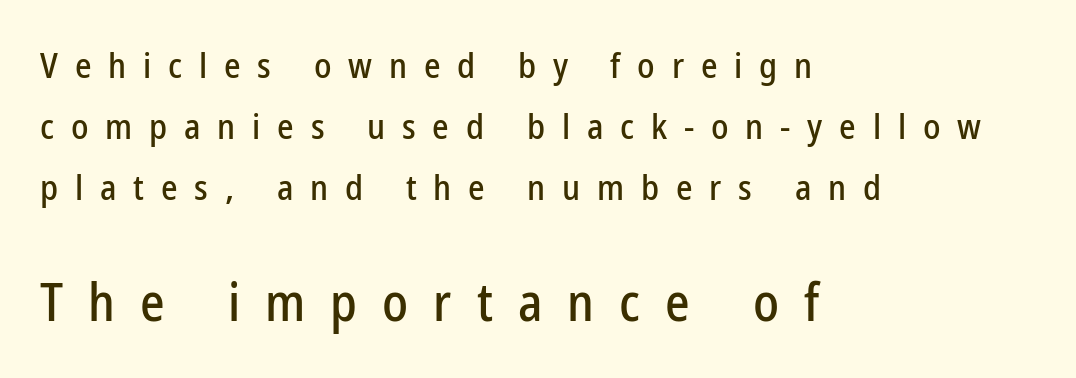
Do the characters align in a grid? No, the font is proportional. The area under the type is left untouched. Each word looks stretched out because of the extra space between its letters. The rendering shows plain stroke endings on the letterforms — a sans-serif design.
